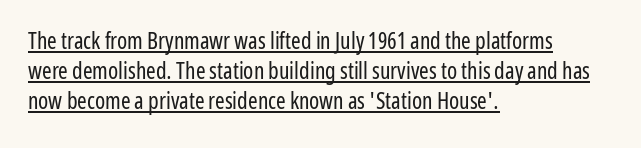
Q: Is the text bold? A: No.
Q: Is the text italic (slanted)? A: No, it is upright.
Q: Is the text underlined? A: Yes.
Q: How is the paragraph aligned? A: Left-aligned.
Q: Is the spacing between letters normal or unusually wide? A: Normal.
Q: Is the spacing between lines tight, normal or loose? A: Normal.
